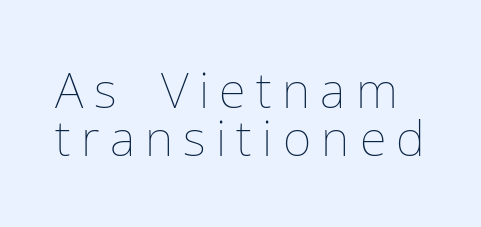
The image shows 49 px thin type, upright; set tight line spacing (0.98x), unusually wide letter spacing (+0.21 em), not underlined; low stroke contrast and a medium x-height.
